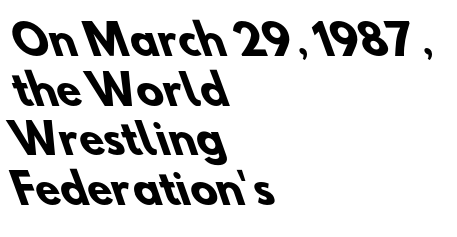
Q: Is the text bold? A: Yes.
Q: Is the typeface a serif or a sans-serif typeface? A: Sans-serif.
Q: Is the text underlined? A: No.
Q: How is the paragraph aligned? A: Left-aligned.
Q: Is the spacing between letters normal or unusually wide? A: Normal.
Q: Width (condensed, normal, or wide)? A: Normal.
Q: Stroke contrast? A: Low.
Q: x-height? A: Small.
Q: Monospaced? A: No.
